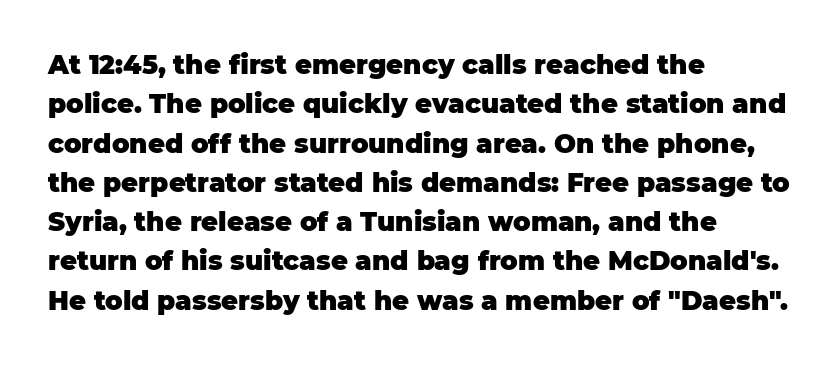
The image shows 26 px bold type, upright; set left-aligned, normal line spacing (1.51x), normal letter spacing, not underlined.
